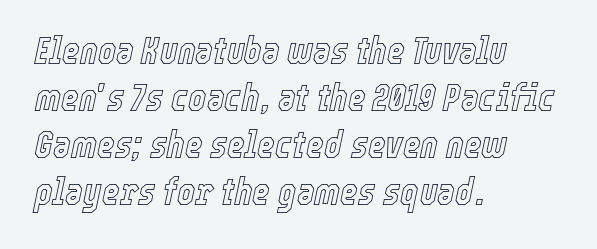
The image shows 38 px condensed type, italic (leaning right); set left-aligned, line spacing 1.24x, normal letter spacing, not underlined; a medium x-height.
